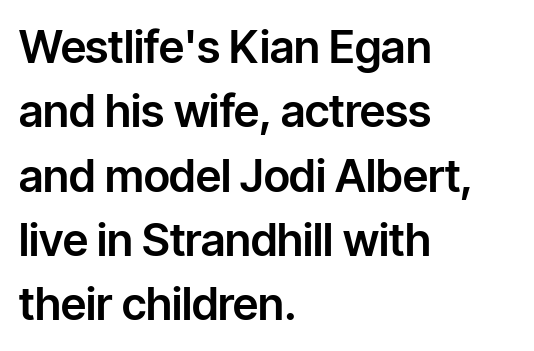
{"serif": "no", "italic": "no", "width": "normal", "stroke_contrast": "low", "x_height": "medium", "monospaced": "no", "underline": "no", "align": "left", "line_spacing": "normal", "line_spacing_ratio": 1.43, "letter_spacing": "normal", "letter_spacing_em": 0.0, "glyph_px": 45}
